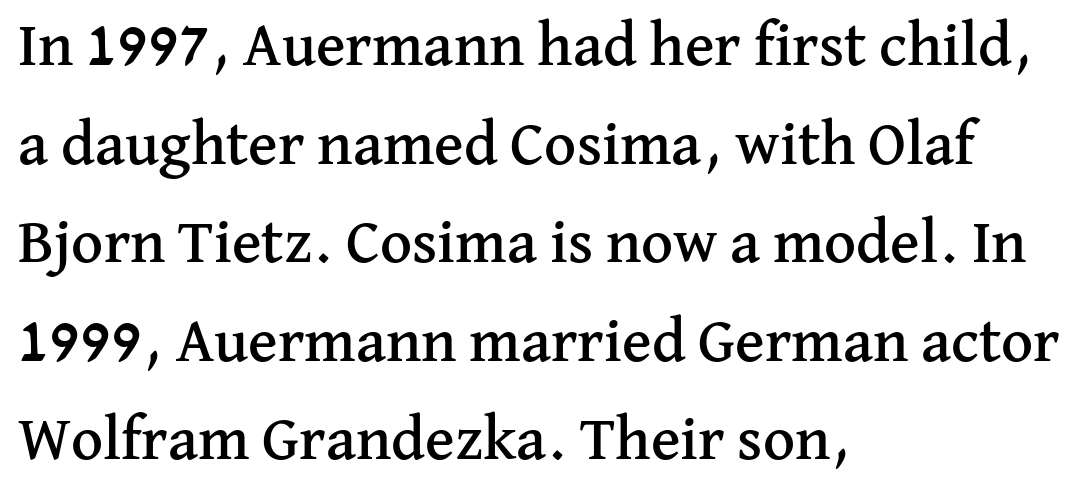
{"serif": "yes", "italic": "no", "width": "normal", "stroke_contrast": "medium", "x_height": "medium", "monospaced": "no", "underline": "no", "align": "left", "line_spacing": "normal", "line_spacing_ratio": 1.59, "letter_spacing": "normal", "letter_spacing_em": 0.0, "glyph_px": 62}
